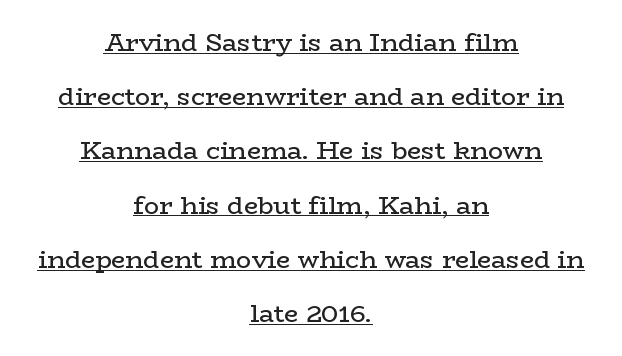
The image shows 25 px text type, upright; set centered, loose line spacing (2.17x), normal letter spacing, underlined.
